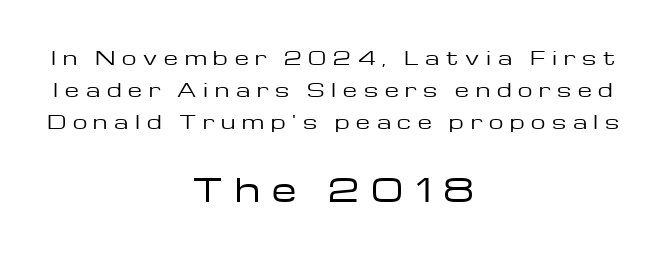
Q: Is the text bold? A: No.
Q: Is the text italic (slanted)? A: No, it is upright.
Q: Is the typeface a serif or a sans-serif typeface? A: Sans-serif.
Q: Is the text underlined? A: No.
Q: How is the paragraph aligned? A: Centered.
Q: Is the spacing between letters normal or unusually wide? A: Unusually wide.
Q: Which block of text is set in a larger size, the first (top) or the second (bottom)? A: The second (bottom) one.
Q: Width (condensed, normal, or wide)? A: Wide.
Q: Stroke contrast? A: Low.
Q: x-height? A: Medium.
Q: Monospaced? A: No.
